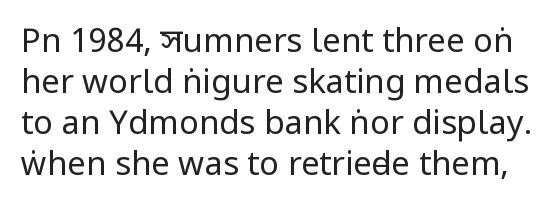
Q: Is the text bold? A: No.
Q: Is the text italic (slanted)? A: No, it is upright.
Q: Is the typeface a serif or a sans-serif typeface? A: Sans-serif.
Q: Is the text underlined? A: No.
Q: Is the spacing between letters normal or unusually wide? A: Normal.
Q: Width (condensed, normal, or wide)? A: Condensed.
Q: Stroke contrast? A: Low.
Q: x-height? A: Large.
Q: Monospaced? A: No.
